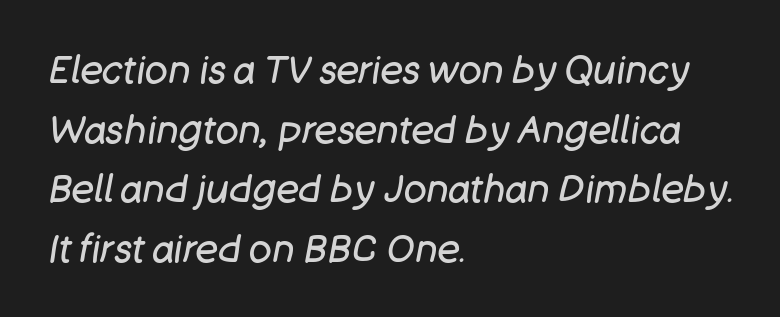
{"italic": "yes", "lean": "right", "slant_degrees": 11, "bold": "no", "weight": "regular", "width": "normal", "stroke_contrast": "low", "x_height": "large", "monospaced": "no", "underline": "no", "align": "left", "line_spacing": "normal", "line_spacing_ratio": 1.57, "letter_spacing": "normal", "letter_spacing_em": 0.0, "glyph_px": 38}
